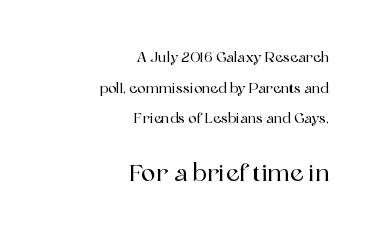
The image shows 24 px text type, upright; set right-aligned, loose line spacing (2.18x), normal letter spacing, not underlined; the second (bottom) block is 1.71x larger.
